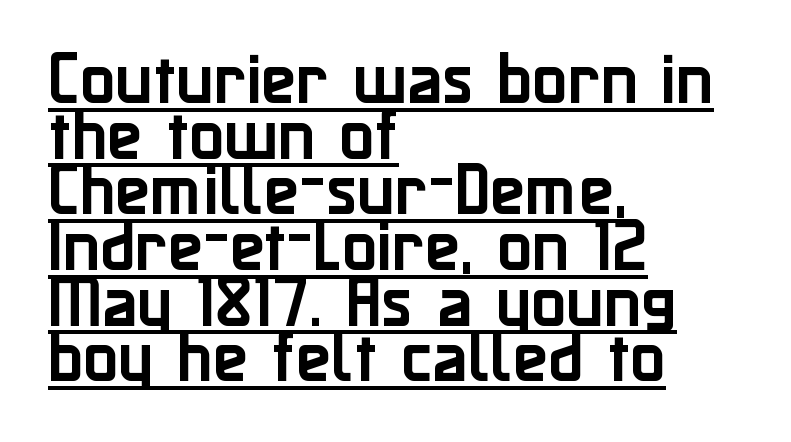
Q: Is the text italic (slanted)? A: No, it is upright.
Q: Is the typeface a serif or a sans-serif typeface? A: Sans-serif.
Q: Is the text underlined? A: Yes.
Q: How is the paragraph aligned? A: Left-aligned.
Q: Is the spacing between letters normal or unusually wide? A: Normal.
Q: Is the spacing between lines tight, normal or loose? A: Tight.
Q: Width (condensed, normal, or wide)? A: Normal.
Q: Stroke contrast? A: Low.
Q: x-height? A: Medium.
Q: Monospaced? A: No.
